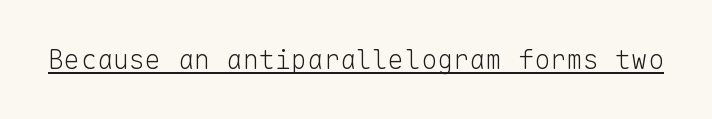
Vertical stems look standard width or narrower in stroke. This sample carries an underscore along the baseline area. Notice how the stems are strictly vertical — no italics here. Spacing between characters is what you'd get straight out of the box.
